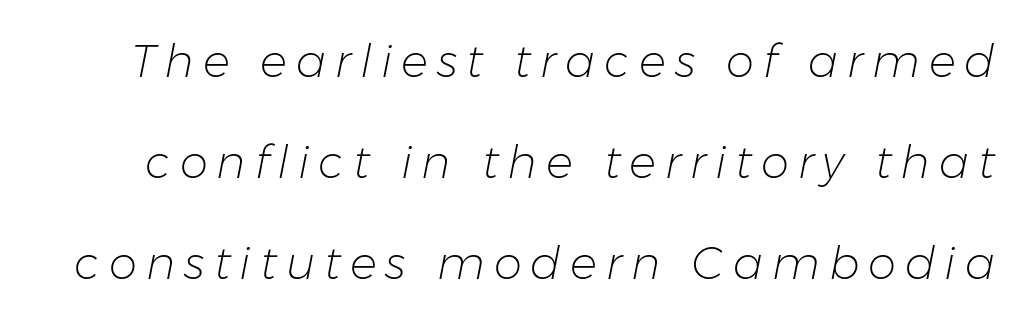
Loosely led — the rows are spread out. No extra ink here — the face is not bold. The passage shown leans; its letterforms are oblique. Do the characters align in a grid? No, the font is proportional. Underlining? Definitely not there. Here the glyphs are tracked loosely, breaking word shapes into spaced letters.
